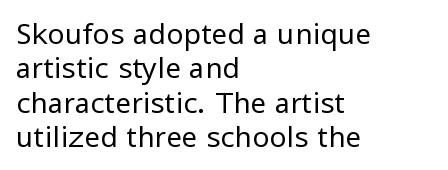
The image shows 28 px regular-weight sans-serif type, upright; set left-aligned, line spacing 1.23x, normal letter spacing, not underlined; low stroke contrast and a medium x-height.
